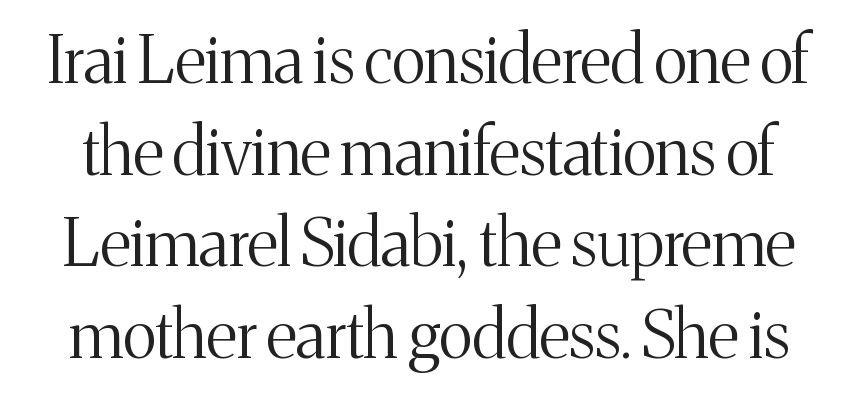
{"serif": "yes", "italic": "no", "bold": "no", "weight": "light", "width": "normal", "stroke_contrast": "medium", "x_height": "medium", "monospaced": "no", "underline": "no", "line_spacing": "normal", "line_spacing_ratio": 1.41, "letter_spacing": "normal", "letter_spacing_em": 0.0, "glyph_px": 65}
